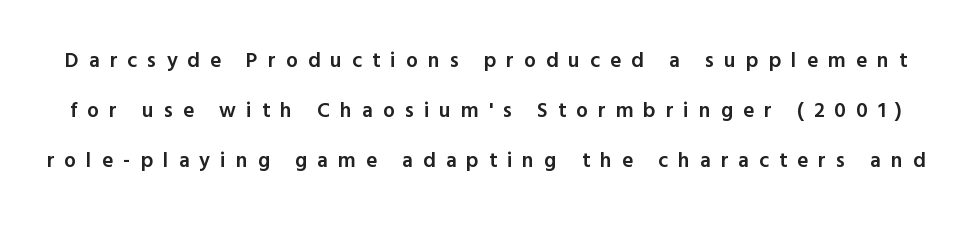
{"italic": "no", "bold": "semi", "underline": "no", "line_spacing": "loose", "line_spacing_ratio": 2.37, "letter_spacing": "wide", "letter_spacing_em": 0.48, "glyph_px": 21}
